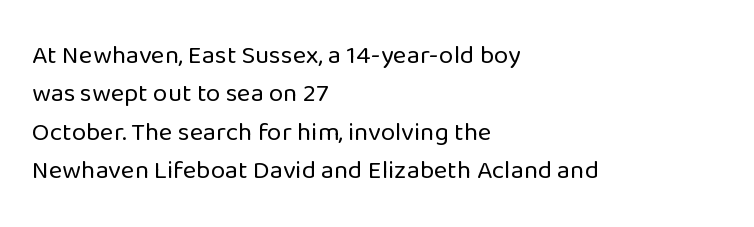
{"italic": "no", "bold": "no", "underline": "no", "align": "left", "line_spacing": "normal", "line_spacing_ratio": 1.48, "letter_spacing": "normal", "letter_spacing_em": 0.0, "glyph_px": 26}
